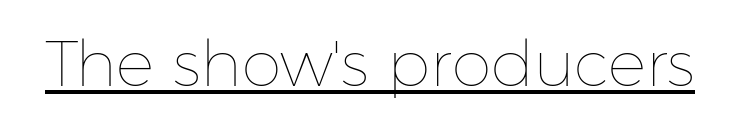
The image shows 64 px thin type, upright; set normal letter spacing, underlined; low stroke contrast and a medium x-height.
